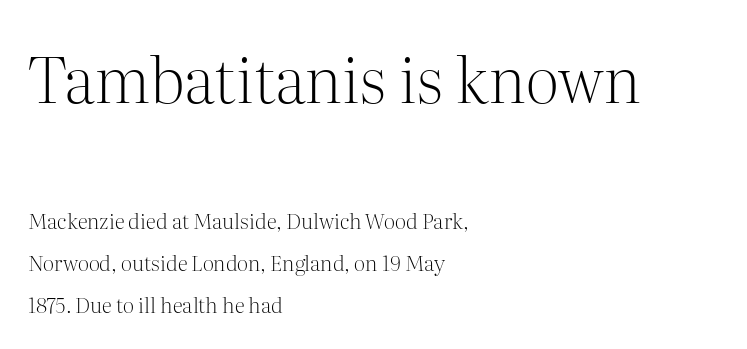
Q: Is the text bold? A: No.
Q: Is the text italic (slanted)? A: No, it is upright.
Q: Is the typeface a serif or a sans-serif typeface? A: Serif.
Q: Is the text underlined? A: No.
Q: How is the paragraph aligned? A: Left-aligned.
Q: Is the spacing between letters normal or unusually wide? A: Normal.
Q: Is the spacing between lines tight, normal or loose? A: Loose.
Q: Which block of text is set in a larger size, the first (top) or the second (bottom)? A: The first (top) one.
Q: Width (condensed, normal, or wide)? A: Normal.
Q: Stroke contrast? A: Medium.
Q: x-height? A: Medium.
Q: Monospaced? A: No.
